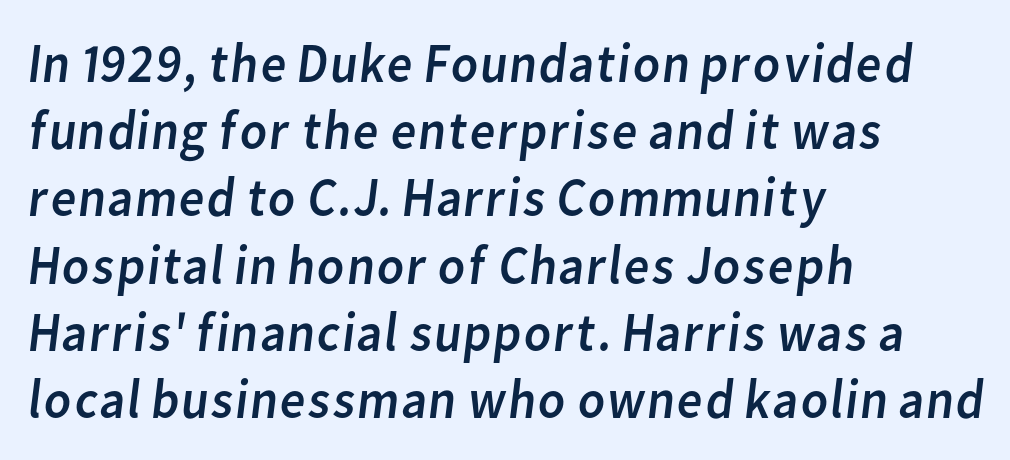
The image shows 56 px regular-weight sans-serif type; set left-aligned, line spacing 1.2x, normal letter spacing, not underlined; low stroke contrast and a medium x-height.
